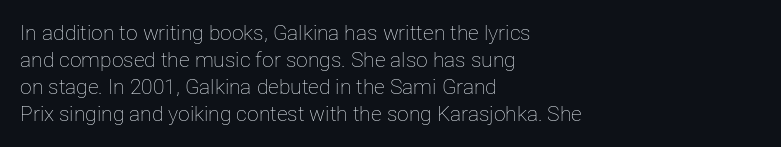
The image shows 21 px text type, upright; set left-aligned, normal line spacing (1.28x), normal letter spacing, not underlined.
